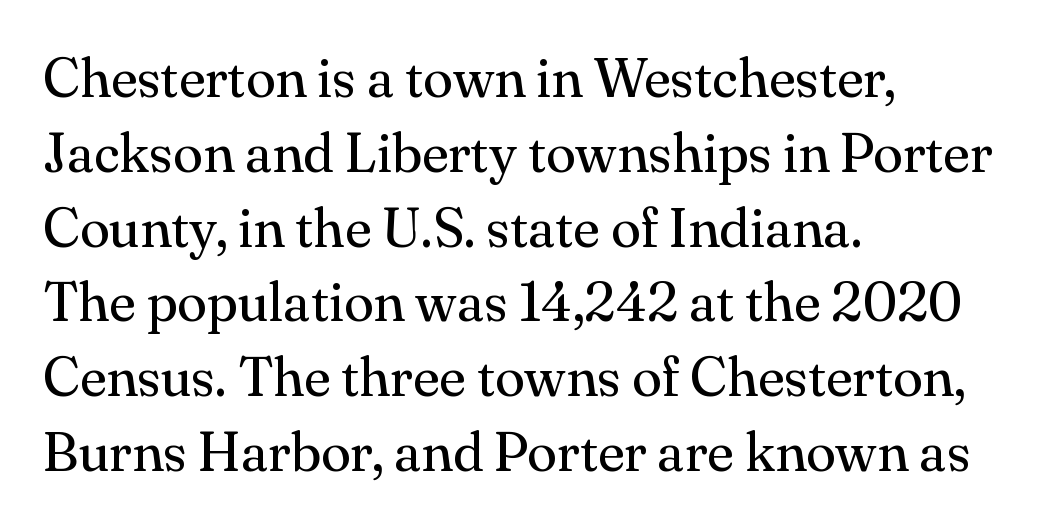
{"serif": "yes", "italic": "no", "bold": "no", "weight": "regular", "width": "normal", "stroke_contrast": "medium", "x_height": "small", "monospaced": "no", "underline": "no", "align": "left", "line_spacing": "normal", "line_spacing_ratio": 1.36, "letter_spacing": "normal", "letter_spacing_em": 0.0, "glyph_px": 55}
